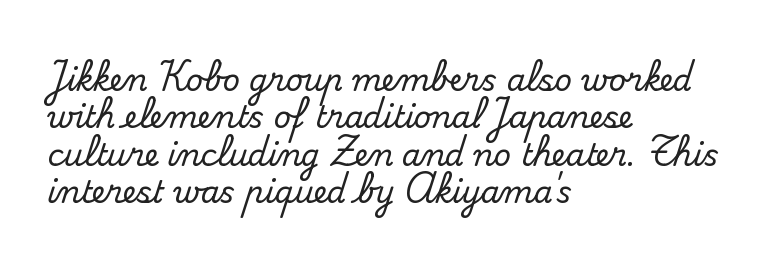
Students, note that the glyphs here touch the page at normal intervals. Evenly set lines give the paragraph a standard silhouette. The passage is arranged the way most books set body copy — flush left.
